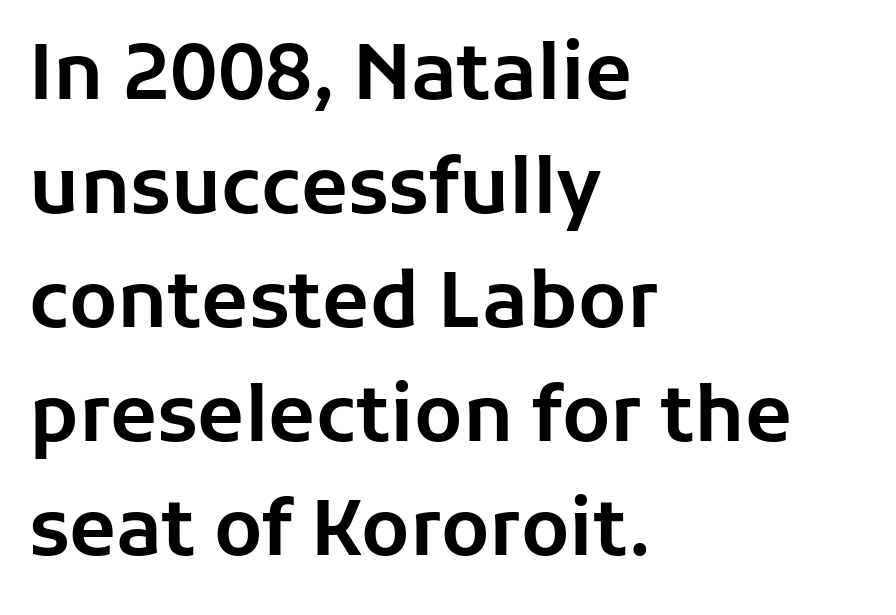
Q: Is the text italic (slanted)? A: No, it is upright.
Q: Is the typeface a serif or a sans-serif typeface? A: Sans-serif.
Q: Is the text underlined? A: No.
Q: How is the paragraph aligned? A: Left-aligned.
Q: Is the spacing between letters normal or unusually wide? A: Normal.
Q: Is the spacing between lines tight, normal or loose? A: Normal.
Q: Width (condensed, normal, or wide)? A: Normal.
Q: Stroke contrast? A: Low.
Q: x-height? A: Medium.
Q: Monospaced? A: No.
